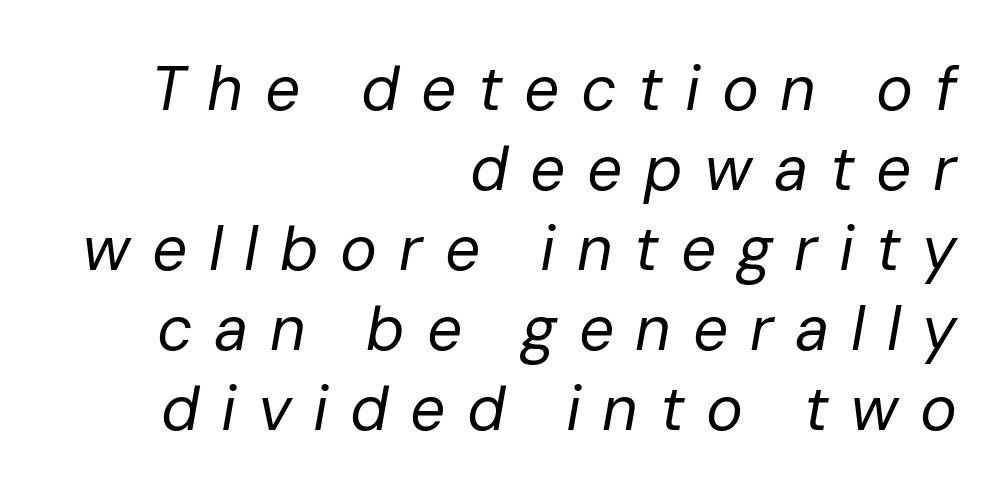
Is this a fixed-width face? No — the glyphs have proportional, varying widths. A light-to-regular cut is what we see here. The passage is arranged like a letterhead date or caption credit — flush right. This block has exactly the height ordinary leading produces.
